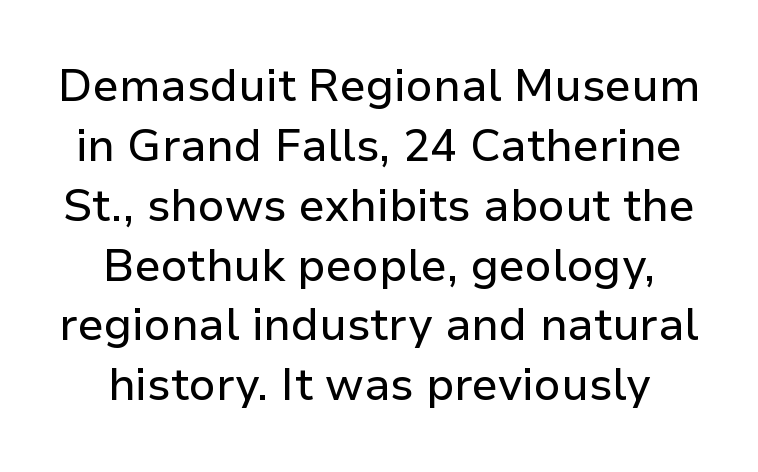
Does extra space separate the letters? No, they use regular spacing. The passage shown is typed in a proportional face where columns would drift. The lettering holds an erect, upright posture throughout. This is sans-serif lettering, the kind often seen on screens and signage.
